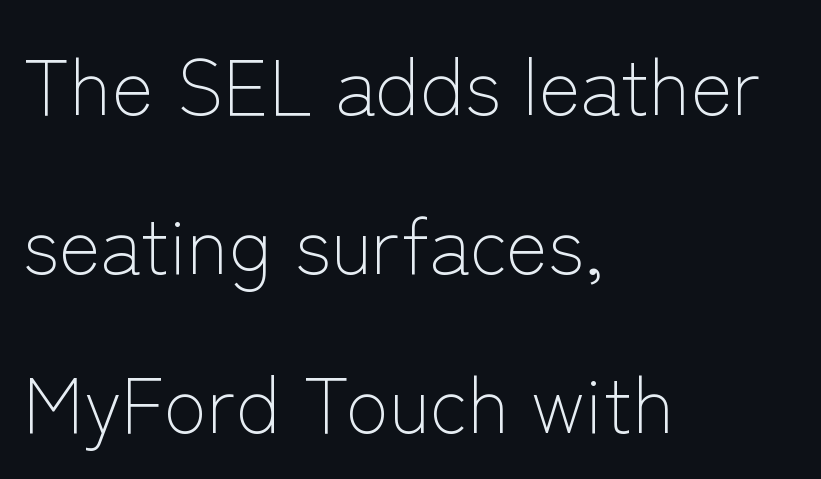
Tall strokes in this sample are plumb rather than angled. The line-height multiplier appears high, well above default. A light-to-regular cut is what we see here. One-word summary of the alignment: left.
